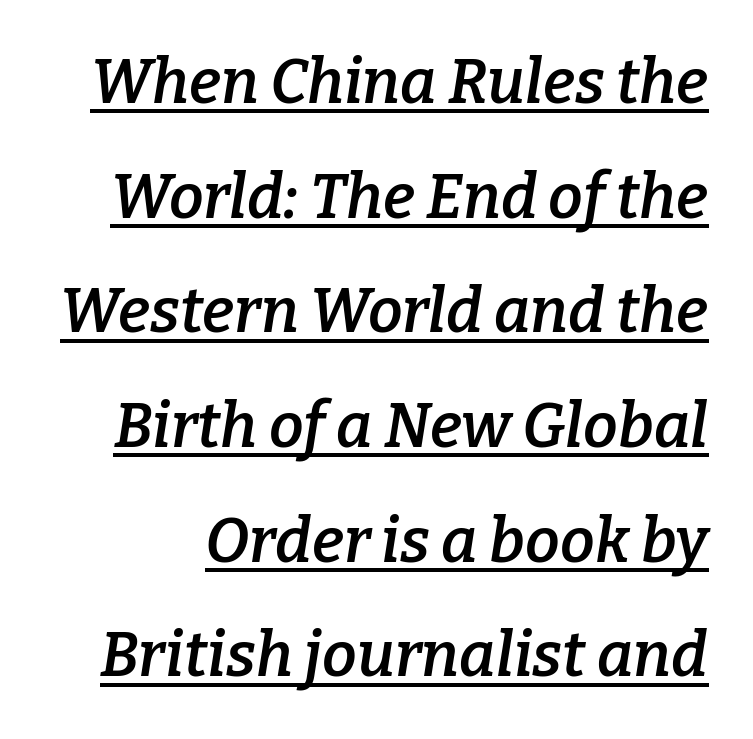
Q: Is the text bold? A: Semi-bold.
Q: Is the text italic (slanted)? A: Yes, it leans right by about 9 degrees.
Q: Is the typeface a serif or a sans-serif typeface? A: Serif.
Q: Is the text underlined? A: Yes.
Q: Is the spacing between letters normal or unusually wide? A: Normal.
Q: Width (condensed, normal, or wide)? A: Normal.
Q: Stroke contrast? A: Low.
Q: x-height? A: Medium.
Q: Monospaced? A: No.
